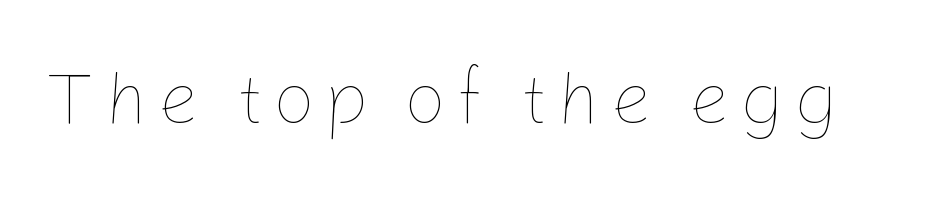
Q: Is the text bold? A: No.
Q: Is the text italic (slanted)? A: No, it is upright.
Q: Is the text underlined? A: No.
Q: Width (condensed, normal, or wide)? A: Normal.
Q: Stroke contrast? A: Low.
Q: x-height? A: Medium.
Q: Monospaced? A: No.
